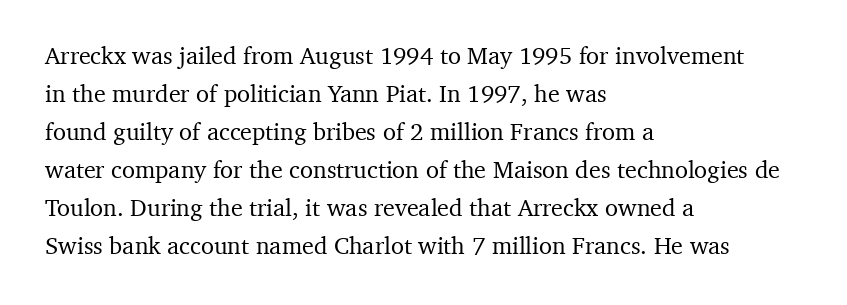
The image shows 24 px text type, upright; set left-aligned, normal line spacing (1.58x), normal letter spacing, not underlined.
